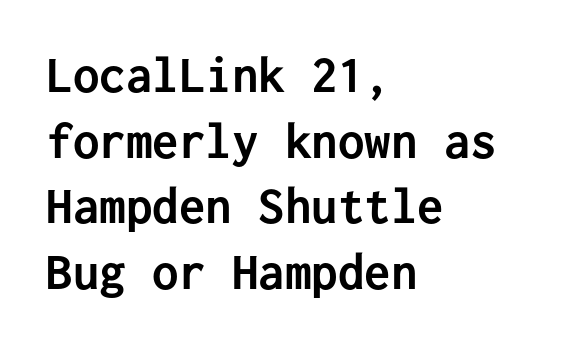
{"serif": "no", "italic": "no", "bold": "yes", "weight": "semibold", "width": "normal", "stroke_contrast": "low", "x_height": "medium", "monospaced": "yes", "underline": "no", "align": "left", "line_spacing_ratio": 1.24, "letter_spacing": "normal", "letter_spacing_em": 0.0, "glyph_px": 53}
